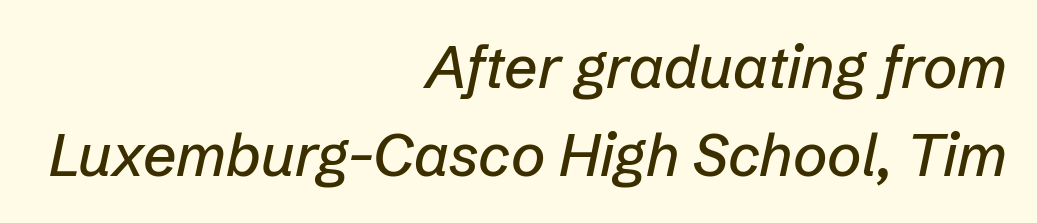
Think of a printed novel: that variable character pitch is what you see here. Observe the ordinary spacing: letters are neighbours, not strangers. A typesetter would mark this as italic. The passage shown stacks its lines at a standard gap. Horizontally, the lines are justified to the trailing edge only.
